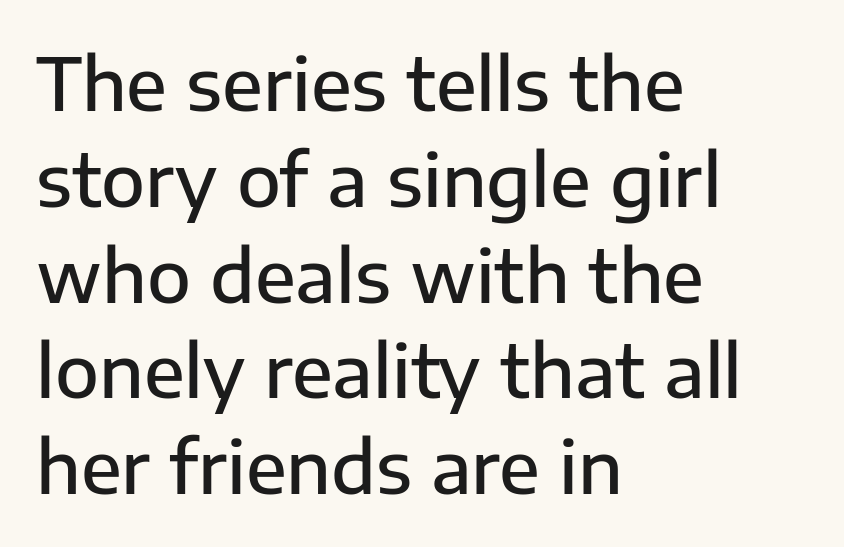
Look at the tracking — it's just the regular setting, nothing added. The letters advance in unequal steps, a hallmark of proportional type. Does the type have serifs? No, each stem ends abruptly. Summary of weight: moderately heavy, a semibold. The passage shown stacks its lines at a standard gap. A bare baseline throughout the passage.
